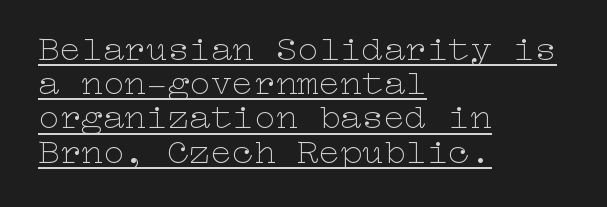
Compared with a typical body face, this is equally light or lighter still. Horizontal alignment here is leftward, the default for most running prose. Beneath each row of characters lies a ruled line. This is roman type, the default non-slanted kind.
